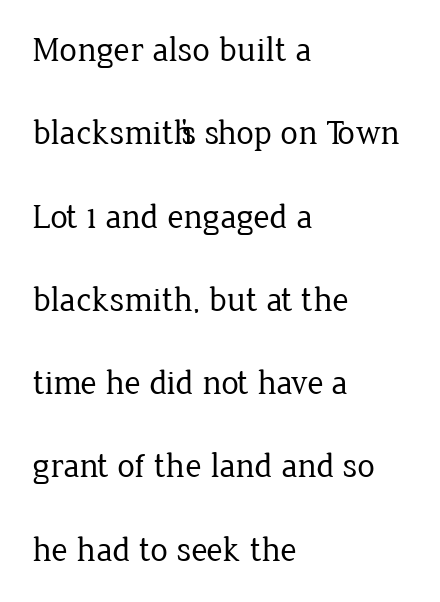
Between one letter and the next there's only the usual sliver of space. The rag falls on the right side of this text block. A light-to-regular cut is what we see here. Note: serifs present on the glyphs. Baseline-to-baseline distance is far greater than the letter height.
